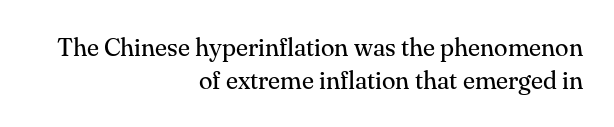
{"italic": "no", "bold": "no", "underline": "no", "align": "right", "line_spacing": "normal", "line_spacing_ratio": 1.32, "letter_spacing": "normal", "letter_spacing_em": 0.0, "glyph_px": 25}
